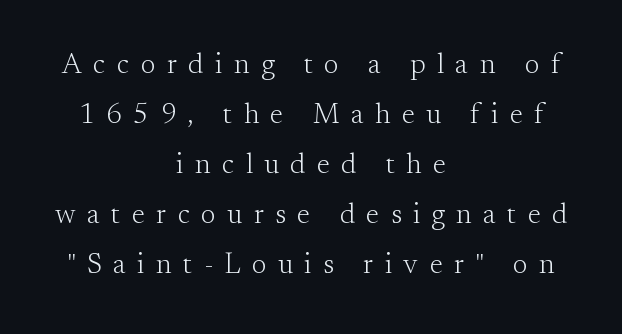
Q: Is the text bold? A: No.
Q: Is the text italic (slanted)? A: No, it is upright.
Q: Is the typeface a serif or a sans-serif typeface? A: Serif.
Q: Is the text underlined? A: No.
Q: How is the paragraph aligned? A: Centered.
Q: Is the spacing between letters normal or unusually wide? A: Unusually wide.
Q: Width (condensed, normal, or wide)? A: Normal.
Q: Stroke contrast? A: Medium.
Q: x-height? A: Small.
Q: Monospaced? A: No.
